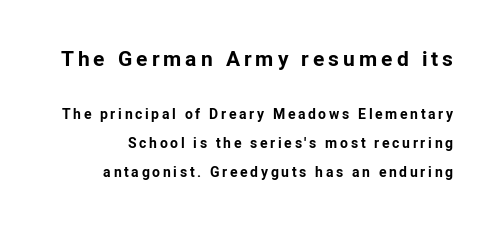
Q: Is the text bold? A: Yes.
Q: Is the text italic (slanted)? A: No, it is upright.
Q: Is the text underlined? A: No.
Q: Is the spacing between lines tight, normal or loose? A: Loose.
Q: Which block of text is set in a larger size, the first (top) or the second (bottom)? A: The first (top) one.
